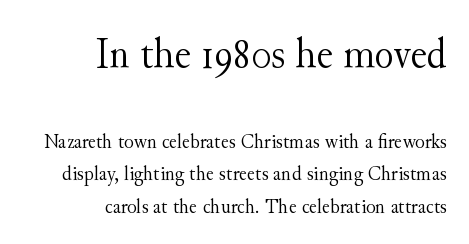
The image shows 45 px light serif type, upright; set right-aligned, normal line spacing (1.48x), normal letter spacing, not underlined; the first (top) block is 2.05x larger; medium stroke contrast and a small x-height.
